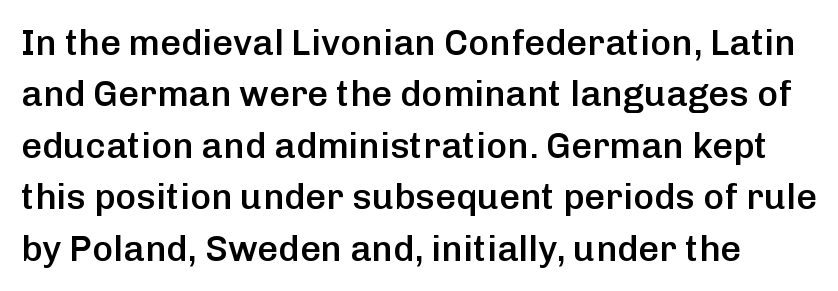
Rows of type keep a routine distance in the vertical direction. Does the lettering tilt? It doesn't — this is upright. The passage shown has conventional tracking throughout. A typesetter would label this face a sans. Stems and bowls a touch heavier than normal — semibold. Descenders are the only things crossing below the line.
